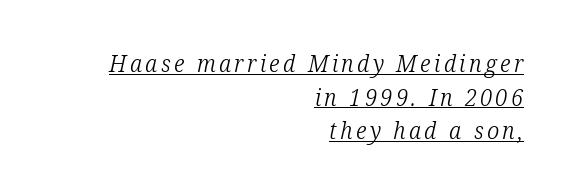
The image shows 24 px text type, italic (leaning right); set right-aligned, normal line spacing (1.4x), underlined.
